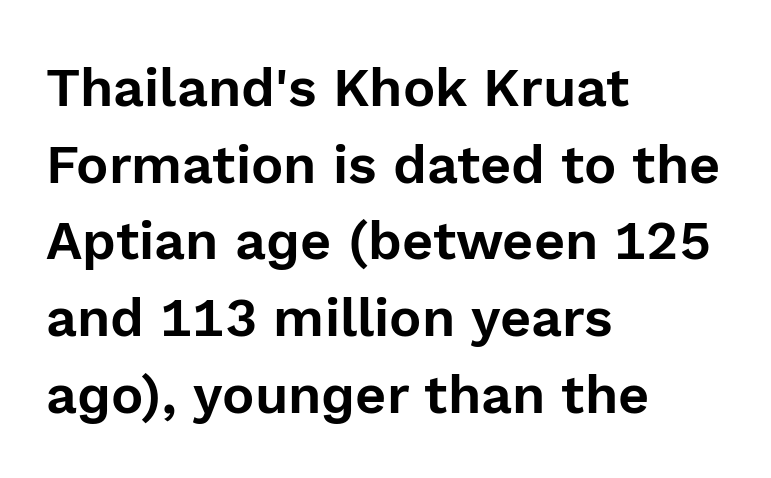
Q: Is the text italic (slanted)? A: No, it is upright.
Q: Is the typeface a serif or a sans-serif typeface? A: Sans-serif.
Q: Is the text underlined? A: No.
Q: How is the paragraph aligned? A: Left-aligned.
Q: Is the spacing between letters normal or unusually wide? A: Normal.
Q: Is the spacing between lines tight, normal or loose? A: Normal.
Q: Width (condensed, normal, or wide)? A: Normal.
Q: x-height? A: Medium.
Q: Monospaced? A: No.
